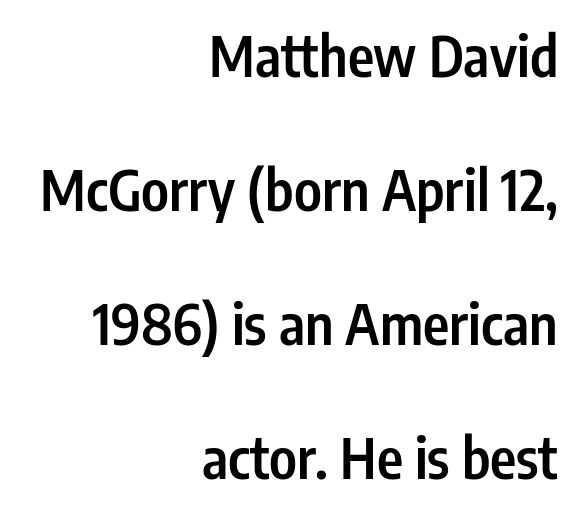
Has an underline been added? It has not. The specimen reads as upright at a glance. Here the glyphs are tracked normally, forming tight word shapes. Leftover space on each line is placed entirely before the opening word.
